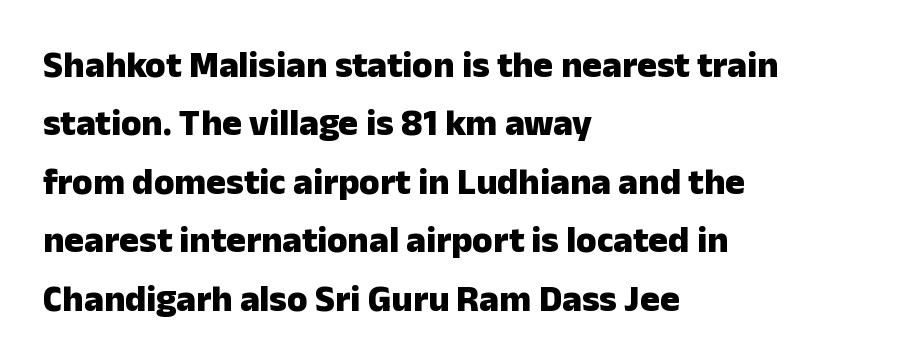
The image shows 37 px heavy sans-serif type, upright; set left-aligned, normal line spacing (1.58x), normal letter spacing, not underlined; low stroke contrast and a medium x-height.
